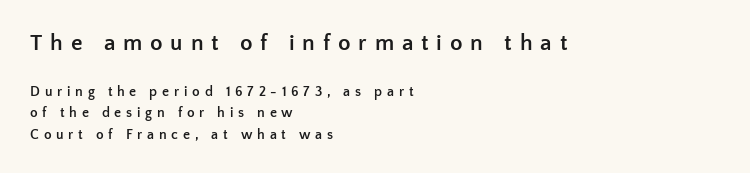
Q: Is the text bold? A: Yes.
Q: Is the text italic (slanted)? A: No, it is upright.
Q: Is the text underlined? A: No.
Q: How is the paragraph aligned? A: Left-aligned.
Q: Is the spacing between letters normal or unusually wide? A: Unusually wide.
Q: Is the spacing between lines tight, normal or loose? A: Normal.
Q: Which block of text is set in a larger size, the first (top) or the second (bottom)? A: The first (top) one.
